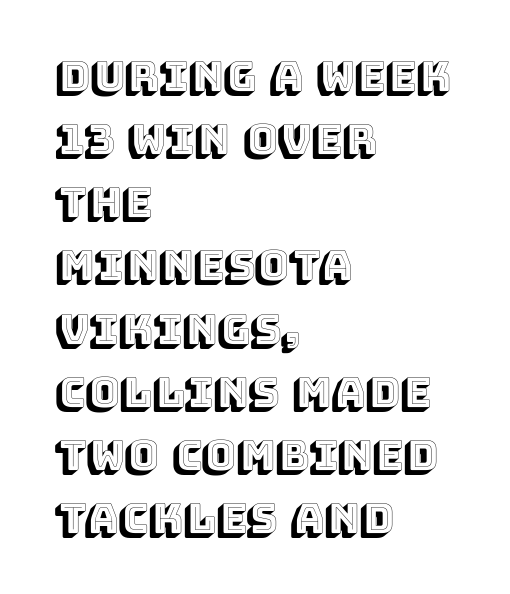
Q: Is the text italic (slanted)? A: No, it is upright.
Q: Is the text underlined? A: No.
Q: How is the paragraph aligned? A: Left-aligned.
Q: Is the spacing between letters normal or unusually wide? A: Normal.
Q: Is the spacing between lines tight, normal or loose? A: Normal.
Q: Width (condensed, normal, or wide)? A: Normal.
Q: x-height? A: Large.
Q: Monospaced? A: No.
